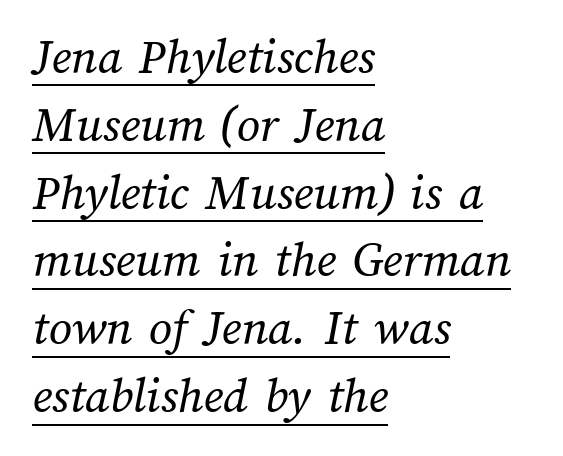
Q: Is the text bold? A: No.
Q: Is the text underlined? A: Yes.
Q: How is the paragraph aligned? A: Left-aligned.
Q: Is the spacing between letters normal or unusually wide? A: Normal.
Q: Is the spacing between lines tight, normal or loose? A: Normal.
Q: Width (condensed, normal, or wide)? A: Normal.
Q: Stroke contrast? A: Medium.
Q: x-height? A: Medium.
Q: Monospaced? A: No.
